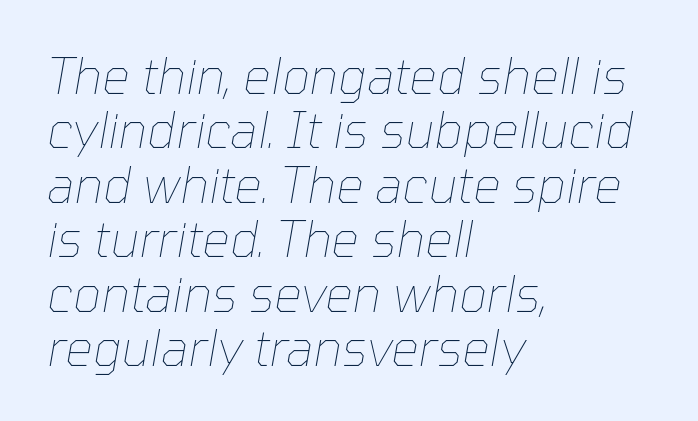
Q: Is the text bold? A: No.
Q: Is the text italic (slanted)? A: Yes, it leans right by about 10 degrees.
Q: Is the text underlined? A: No.
Q: How is the paragraph aligned? A: Left-aligned.
Q: Is the spacing between letters normal or unusually wide? A: Normal.
Q: Is the spacing between lines tight, normal or loose? A: Tight.
Q: Width (condensed, normal, or wide)? A: Normal.
Q: Stroke contrast? A: Low.
Q: x-height? A: Medium.
Q: Monospaced? A: No.
